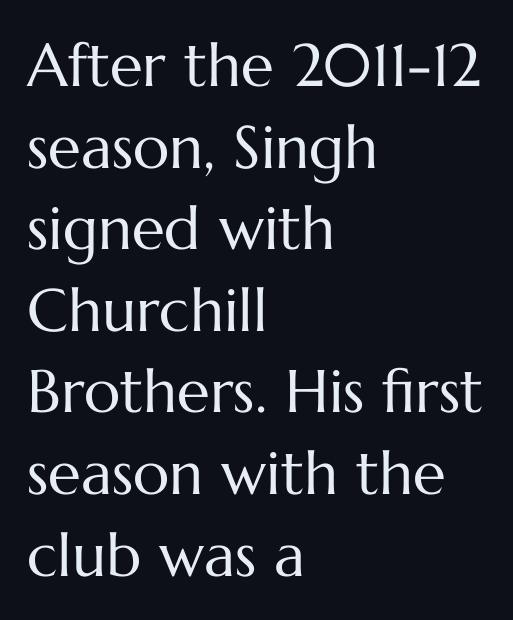
These lines are rendered in a variable-pitch font. The typesetting does not lean heavy: it is not bold. The type is set solid horizontally, with unmodified tracking. You can tell it's not italic because the verticals are truly vertical. Does the leading feel generous? No, just average. The baseline area is clear.
